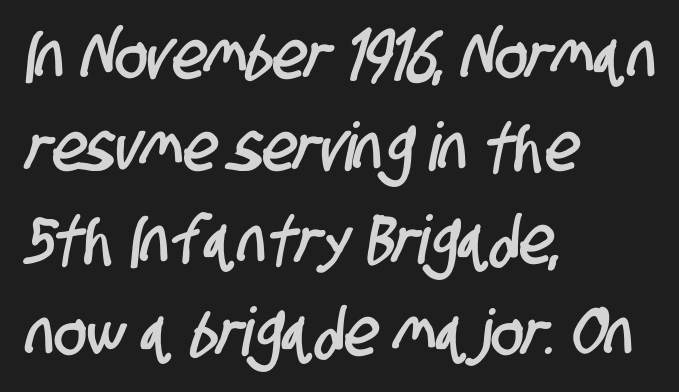
This rendering features lettering with no underline. Is the letter spacing exaggerated? No — it looks like the ordinary default. Does the type have serifs? No, each stem ends abruptly. This block has exactly the height ordinary leading produces. Character widths vary here, with narrow letters taking less room than wide ones.
